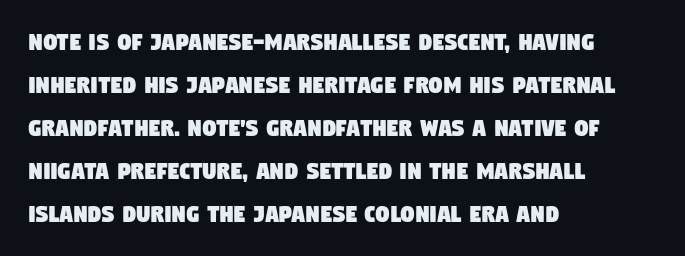
The image shows 27 px text type; set left-aligned, normal line spacing (1.59x), normal letter spacing, not underlined.
